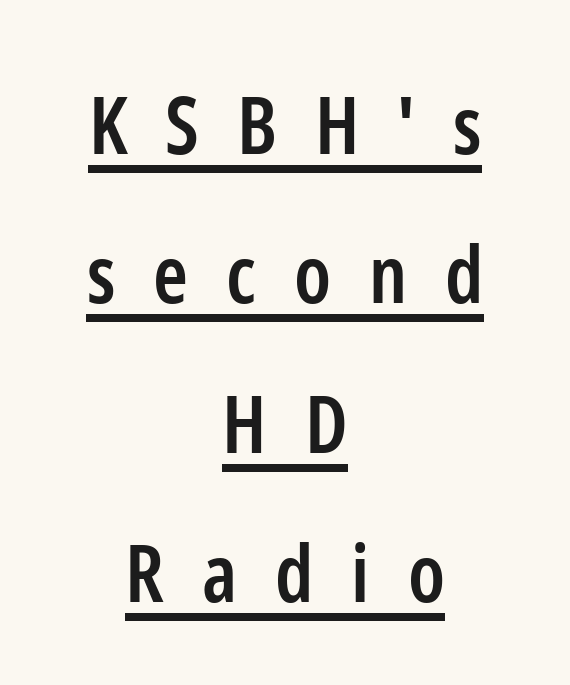
The letters stand straight up with perfectly vertical stems. Examine the stroke ends and you'll find no serifs. The letters advance in unequal steps, a hallmark of proportional type. Glance below the letters and you will spot a drawn line. Spacing between characters has been opened up far beyond the box default.
